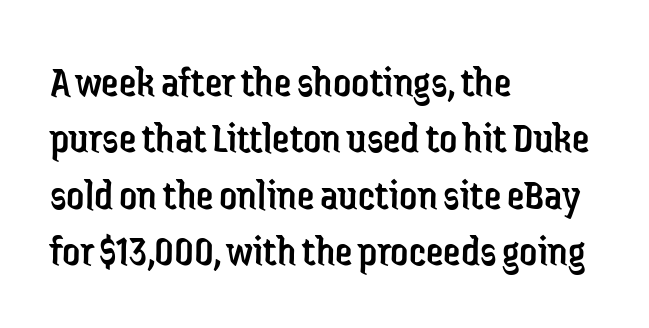
The image shows 44 px regular-weight, condensed sans-serif type, upright; set left-aligned, normal line spacing (1.28x), normal letter spacing, not underlined; low stroke contrast and a medium x-height.
